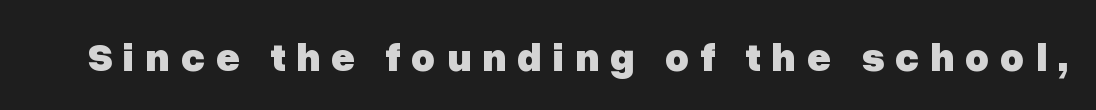
The image shows 41 px heavy sans-serif type, upright; set unusually wide letter spacing (+0.26 em), not underlined; low stroke contrast and a medium x-height.
